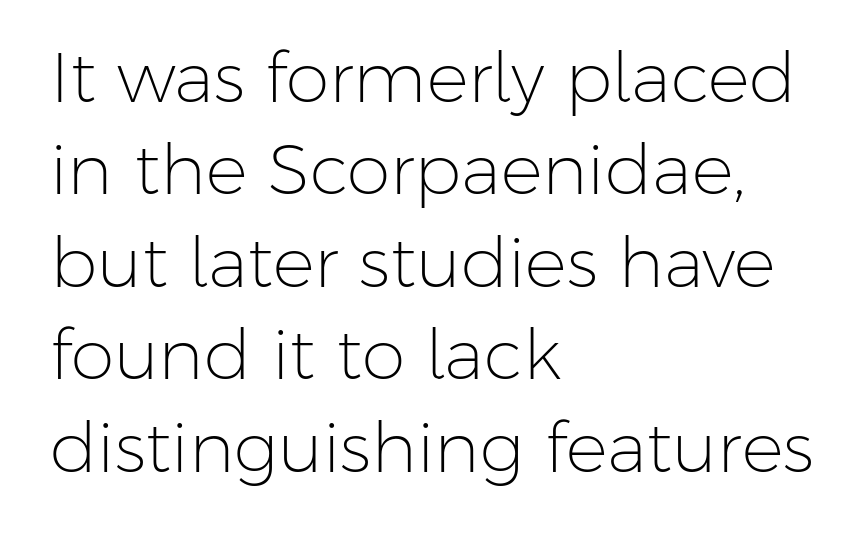
Q: Is the text bold? A: No.
Q: Is the text italic (slanted)? A: No, it is upright.
Q: Is the typeface a serif or a sans-serif typeface? A: Sans-serif.
Q: Is the text underlined? A: No.
Q: How is the paragraph aligned? A: Left-aligned.
Q: Is the spacing between letters normal or unusually wide? A: Normal.
Q: Is the spacing between lines tight, normal or loose? A: Normal.
Q: Width (condensed, normal, or wide)? A: Normal.
Q: Stroke contrast? A: Low.
Q: x-height? A: Medium.
Q: Monospaced? A: No.
